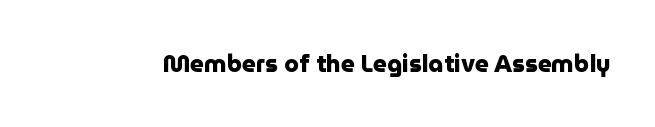
What stands out about the letter spacing? Nothing — it is the standard amount. Upright lettering throughout. Bold? Absolutely — the strokes are thick and heavy. The glyphs are unaccompanied by any horizontal stroke below them.
